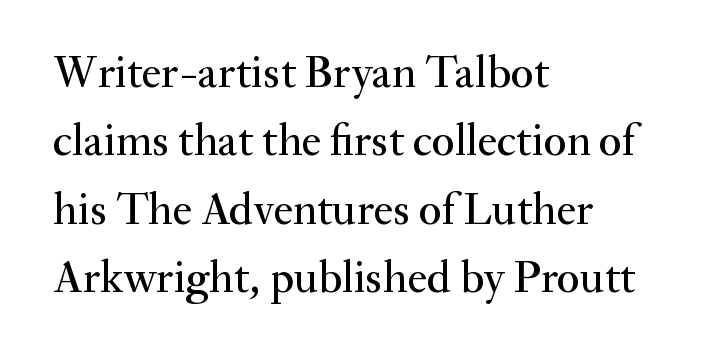
Q: Is the text italic (slanted)? A: No, it is upright.
Q: Is the typeface a serif or a sans-serif typeface? A: Serif.
Q: Is the text underlined? A: No.
Q: How is the paragraph aligned? A: Left-aligned.
Q: Is the spacing between letters normal or unusually wide? A: Normal.
Q: Is the spacing between lines tight, normal or loose? A: Normal.
Q: Width (condensed, normal, or wide)? A: Normal.
Q: Stroke contrast? A: Medium.
Q: x-height? A: Small.
Q: Monospaced? A: No.
